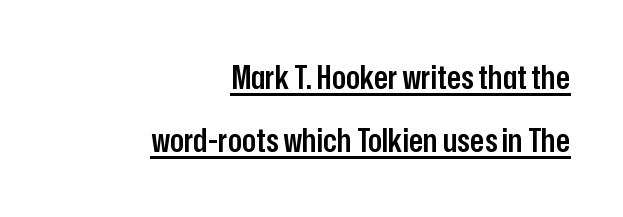
Bold? Not quite — semibold, heavier than regular but stopping short. Horizontally, the lines are justified to the trailing edge only. The letterforms sit shoulder to shoulder at normal distance. In designer terms, the underline attribute is active on this setting. Note the varied advance widths — an 'i' is clearly narrower than an 'm'. Baseline-to-baseline distance is far greater than the letter height.
